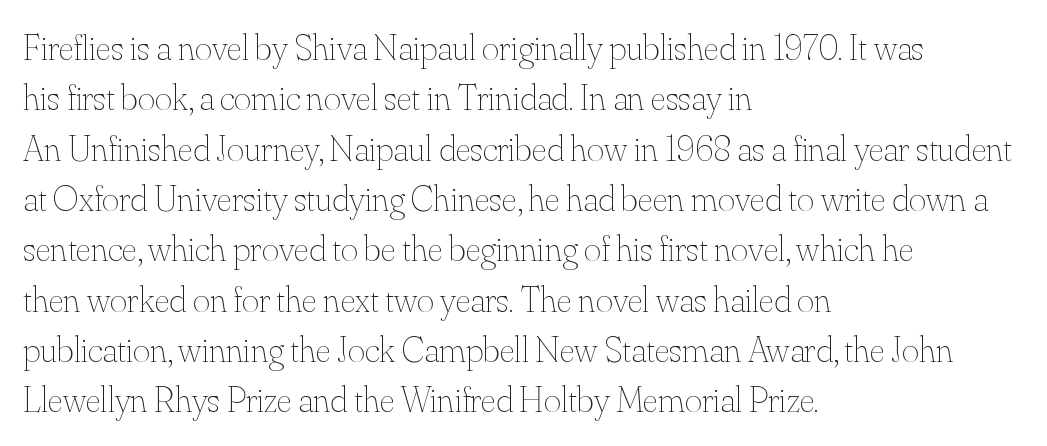
Q: Is the text bold? A: No.
Q: Is the text italic (slanted)? A: No, it is upright.
Q: Is the text underlined? A: No.
Q: How is the paragraph aligned? A: Left-aligned.
Q: Is the spacing between letters normal or unusually wide? A: Normal.
Q: Is the spacing between lines tight, normal or loose? A: Normal.
Q: Width (condensed, normal, or wide)? A: Normal.
Q: Stroke contrast? A: Medium.
Q: x-height? A: Small.
Q: Monospaced? A: No.
